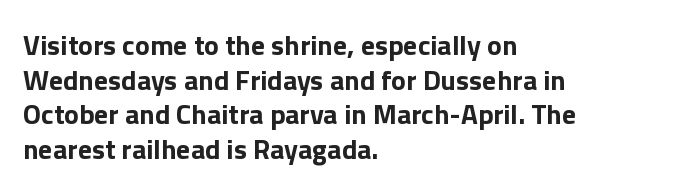
Think of a printed novel: that variable character pitch is what you see here. You'd pick this weight for a headline — it's a proper bold. The glyphs are unaccompanied by any horizontal stroke below them. Alignment: flush left.
